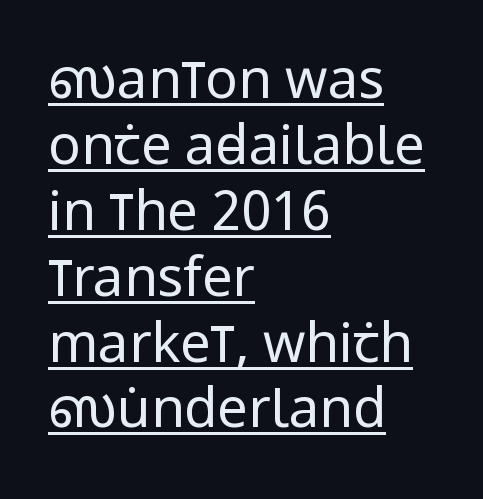
The image shows 54 px regular-weight, condensed sans-serif type, upright; set left-aligned, line spacing 1.22x, normal letter spacing, underlined; low stroke contrast and a large x-height.
